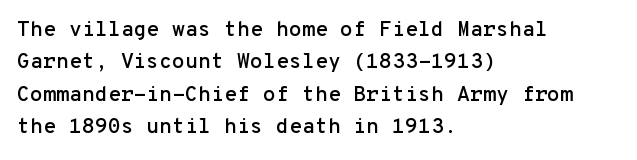
Q: Is the text italic (slanted)? A: No, it is upright.
Q: Is the text underlined? A: No.
Q: How is the paragraph aligned? A: Left-aligned.
Q: Is the spacing between letters normal or unusually wide? A: Normal.
Q: Is the spacing between lines tight, normal or loose? A: Normal.
